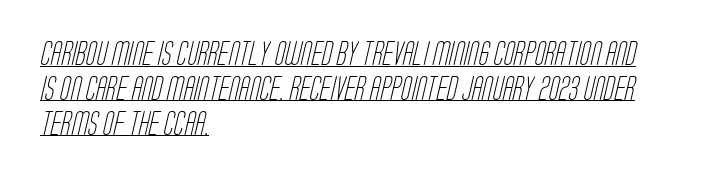
{"bold": "no", "underline": "yes", "align": "left", "line_spacing": "normal", "line_spacing_ratio": 1.45, "letter_spacing": "normal", "letter_spacing_em": 0.0, "glyph_px": 24}
